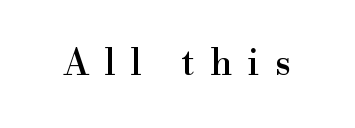
{"serif": "yes", "italic": "no", "width": "normal", "x_height": "small", "monospaced": "no", "underline": "no", "letter_spacing": "wide", "letter_spacing_em": 0.44, "glyph_px": 36}
